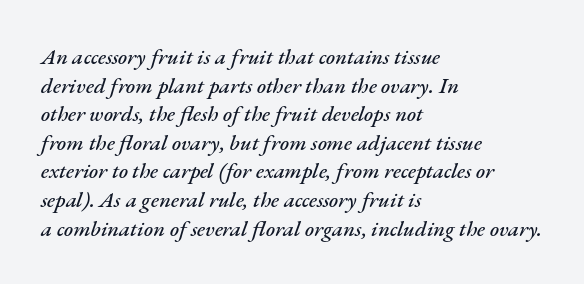
{"italic": "yes", "lean": "right", "slant_degrees": 17, "underline": "no", "align": "left", "line_spacing": "normal", "line_spacing_ratio": 1.3, "letter_spacing": "normal", "letter_spacing_em": 0.0, "glyph_px": 22}
